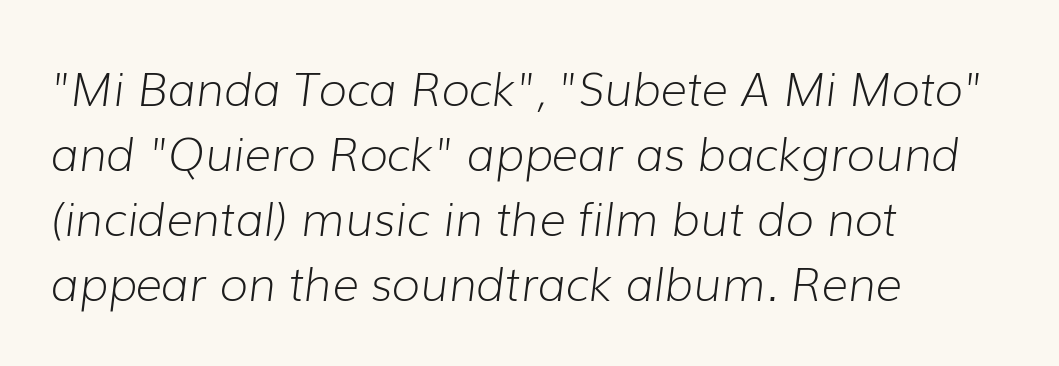
Q: Is the text bold? A: No.
Q: Is the text italic (slanted)? A: Yes, it leans right by about 7 degrees.
Q: Is the text underlined? A: No.
Q: How is the paragraph aligned? A: Left-aligned.
Q: Is the spacing between letters normal or unusually wide? A: Normal.
Q: Is the spacing between lines tight, normal or loose? A: Normal.
Q: Width (condensed, normal, or wide)? A: Normal.
Q: Stroke contrast? A: Low.
Q: x-height? A: Medium.
Q: Monospaced? A: No.
